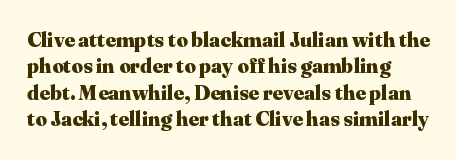
Q: Is the text bold? A: Yes.
Q: Is the text italic (slanted)? A: No, it is upright.
Q: Is the text underlined? A: No.
Q: Is the spacing between letters normal or unusually wide? A: Normal.
Q: Is the spacing between lines tight, normal or loose? A: Normal.
